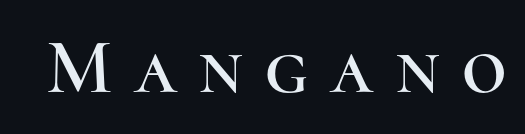
Q: Is the text italic (slanted)? A: No, it is upright.
Q: Is the typeface a serif or a sans-serif typeface? A: Serif.
Q: Is the text underlined? A: No.
Q: Is the spacing between letters normal or unusually wide? A: Unusually wide.
Q: Width (condensed, normal, or wide)? A: Normal.
Q: Stroke contrast? A: High.
Q: x-height? A: Medium.
Q: Monospaced? A: No.
